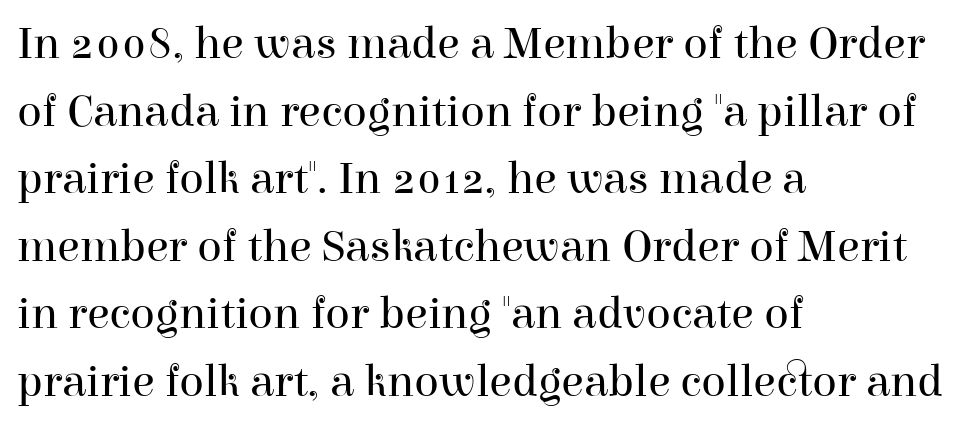
Q: Is the text bold? A: No.
Q: Is the text italic (slanted)? A: No, it is upright.
Q: Is the typeface a serif or a sans-serif typeface? A: Serif.
Q: Is the text underlined? A: No.
Q: How is the paragraph aligned? A: Left-aligned.
Q: Is the spacing between letters normal or unusually wide? A: Normal.
Q: Is the spacing between lines tight, normal or loose? A: Normal.
Q: Width (condensed, normal, or wide)? A: Normal.
Q: Stroke contrast? A: High.
Q: x-height? A: Medium.
Q: Monospaced? A: No.
